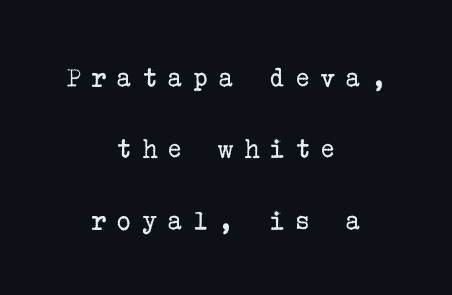
The image shows 29 px regular-weight serif type, upright; set centered, loose line spacing (2.46x), unusually wide letter spacing (+0.34 em), not underlined; low stroke contrast and a medium x-height.
